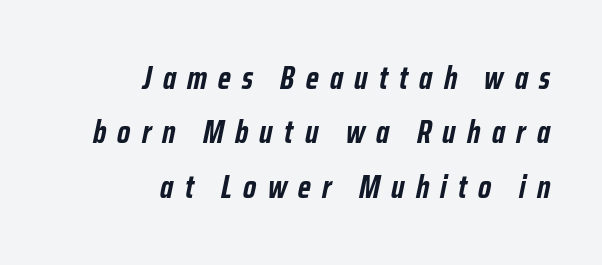
Varying glyph widths throughout — classic text-font behaviour. Alignment: flush right. One glance says typical: line gaps are just what's usual. Unmarked baselines from the first word to the last.
